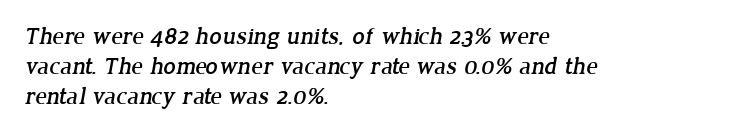
Regular leading. Leftover space on each line is placed entirely after the last word. The strip under each line holds only bare page. How are the letters spaced? Ordinarily, with no added tracking.
